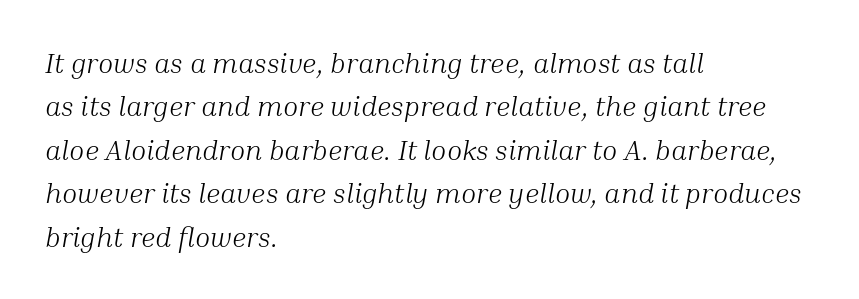
{"serif": "yes", "italic": "yes", "lean": "right", "slant_degrees": 10, "bold": "no", "weight": "light", "width": "normal", "stroke_contrast": "medium", "x_height": "medium", "monospaced": "no", "underline": "no", "align": "left", "line_spacing": "normal", "line_spacing_ratio": 1.55, "letter_spacing": "normal", "letter_spacing_em": 0.0, "glyph_px": 28}
